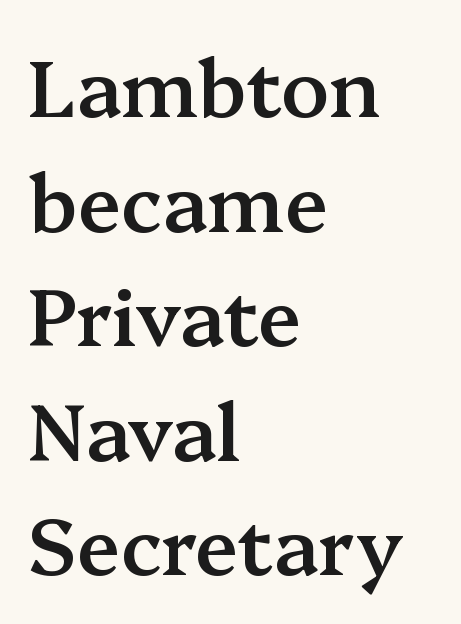
Q: Is the text bold? A: Semi-bold.
Q: Is the text italic (slanted)? A: No, it is upright.
Q: Is the typeface a serif or a sans-serif typeface? A: Serif.
Q: Is the text underlined? A: No.
Q: How is the paragraph aligned? A: Left-aligned.
Q: Is the spacing between letters normal or unusually wide? A: Normal.
Q: Is the spacing between lines tight, normal or loose? A: Normal.
Q: Width (condensed, normal, or wide)? A: Normal.
Q: Stroke contrast? A: Medium.
Q: x-height? A: Medium.
Q: Monospaced? A: No.
